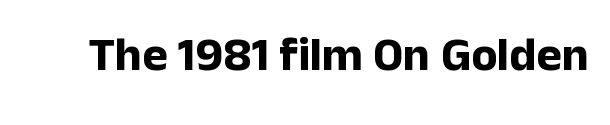
The image shows 48 px bold sans-serif type, upright; set normal letter spacing, not underlined; low stroke contrast and a medium x-height.
